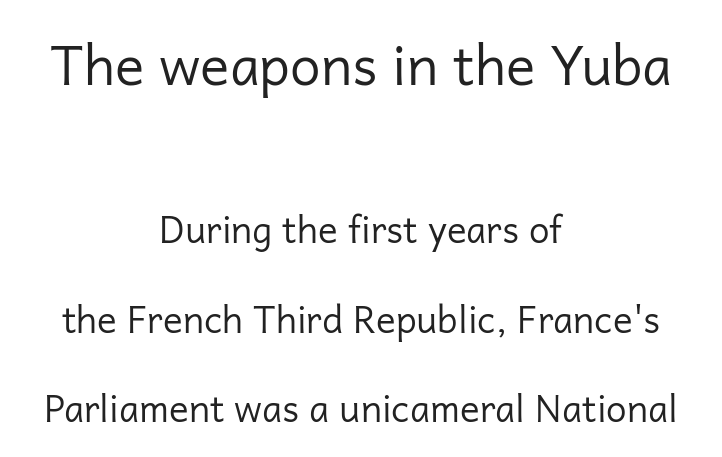
The image shows 55 px regular-weight sans-serif type, upright; set centered, loose line spacing (2.43x), normal letter spacing, not underlined; the first (top) block is 1.49x larger; low stroke contrast and a medium x-height.
